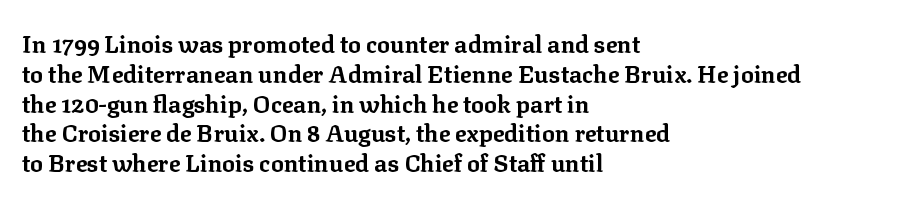
The image shows 24 px bold type, upright; set left-aligned, line spacing 1.24x, normal letter spacing, not underlined.
